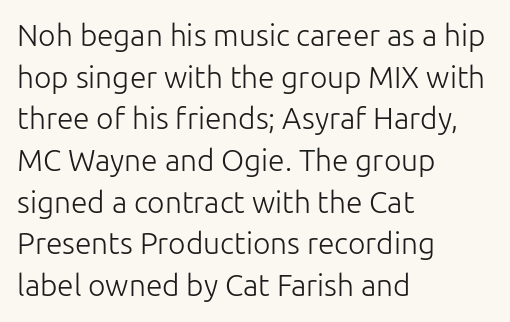
{"serif": "no", "italic": "no", "bold": "no", "weight": "light", "width": "normal", "stroke_contrast": "low", "x_height": "medium", "monospaced": "no", "underline": "no", "align": "left", "line_spacing": "normal", "line_spacing_ratio": 1.39, "letter_spacing": "normal", "letter_spacing_em": 0.0, "glyph_px": 30}
